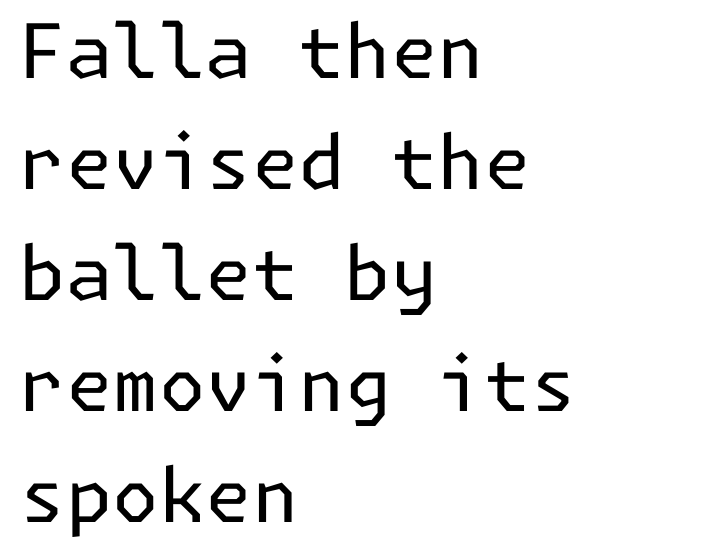
Q: Is the text bold? A: No.
Q: Is the text italic (slanted)? A: No, it is upright.
Q: Is the typeface a serif or a sans-serif typeface? A: Sans-serif.
Q: Is the text underlined? A: No.
Q: How is the paragraph aligned? A: Left-aligned.
Q: Is the spacing between letters normal or unusually wide? A: Normal.
Q: Is the spacing between lines tight, normal or loose? A: Normal.
Q: Width (condensed, normal, or wide)? A: Normal.
Q: Stroke contrast? A: Low.
Q: x-height? A: Medium.
